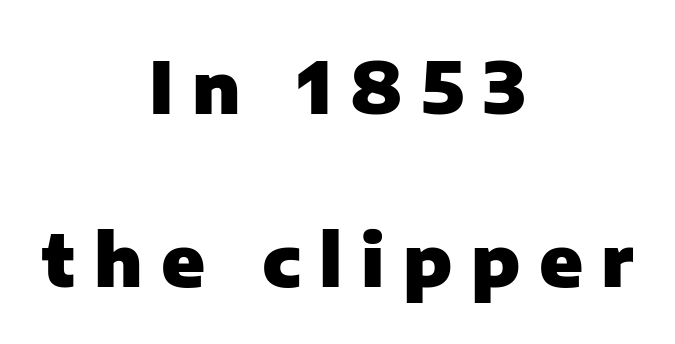
Do the characters align in a grid? No, the font is proportional. The letterforms stand isolated, each surrounded by extra space. The passage is arranged like a title page — every line centered. Descenders hang freely into open space. The text was rendered using a sans face with plain stroke endings.
